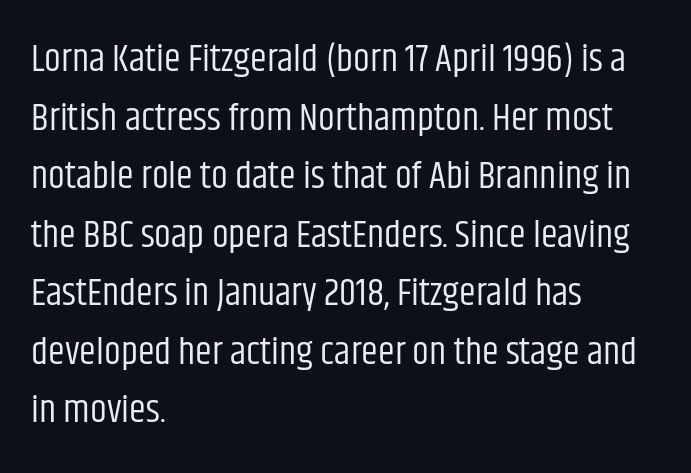
{"serif": "no", "italic": "no", "bold": "no", "weight": "regular", "width": "condensed", "stroke_contrast": "low", "x_height": "large", "monospaced": "no", "underline": "no", "align": "left", "line_spacing": "normal", "line_spacing_ratio": 1.54, "letter_spacing": "normal", "letter_spacing_em": 0.0, "glyph_px": 38}
